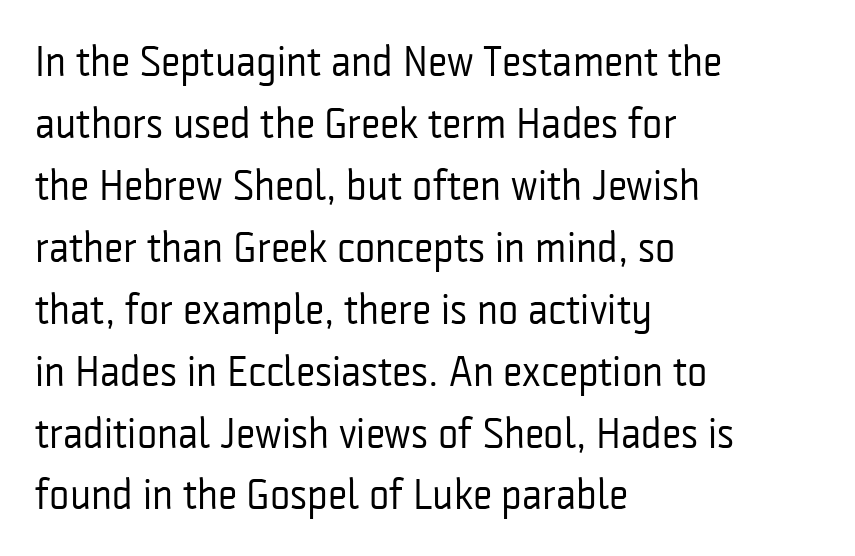
{"serif": "no", "italic": "no", "bold": "no", "weight": "regular", "width": "condensed", "stroke_contrast": "low", "x_height": "medium", "monospaced": "no", "underline": "no", "align": "left", "line_spacing": "normal", "line_spacing_ratio": 1.44, "letter_spacing": "normal", "letter_spacing_em": 0.0, "glyph_px": 43}
